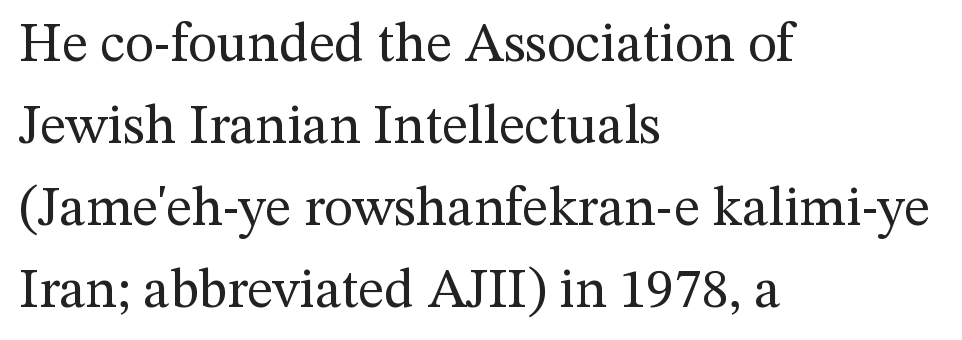
{"serif": "yes", "italic": "no", "bold": "no", "weight": "regular", "width": "normal", "stroke_contrast": "medium", "x_height": "medium", "monospaced": "no", "underline": "no", "align": "left", "line_spacing": "normal", "line_spacing_ratio": 1.49, "letter_spacing": "normal", "letter_spacing_em": 0.0, "glyph_px": 55}
